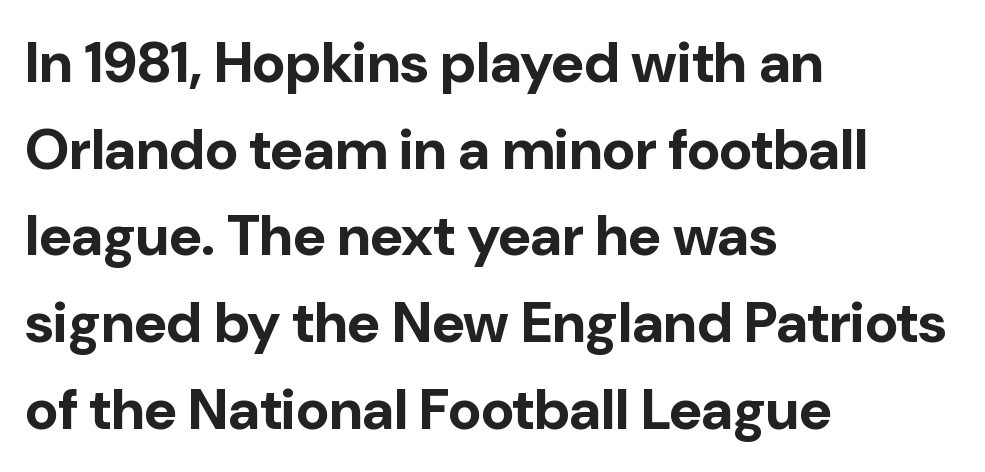
The image shows 57 px bold sans-serif type, upright; set left-aligned, normal line spacing (1.52x), normal letter spacing, not underlined; low stroke contrast and a medium x-height.
